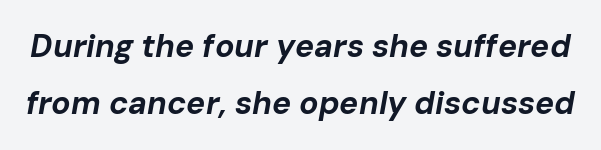
{"italic": "yes", "lean": "right", "slant_degrees": 10, "bold": "yes", "weight": "bold", "width": "normal", "stroke_contrast": "low", "x_height": "medium", "monospaced": "no", "underline": "no", "line_spacing_ratio": 1.79, "letter_spacing": "normal", "letter_spacing_em": 0.0, "glyph_px": 32}
